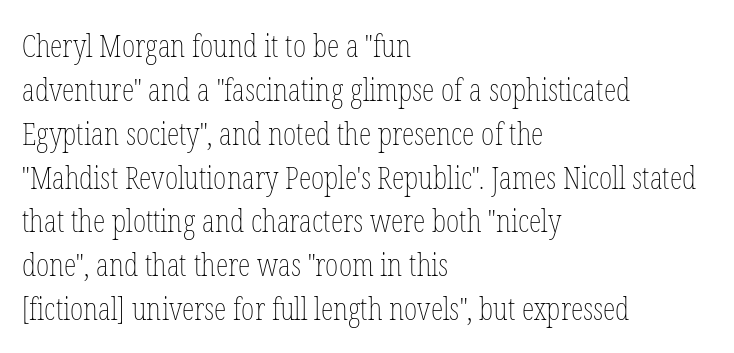
{"italic": "no", "bold": "no", "weight": "thin", "width": "condensed", "stroke_contrast": "low", "x_height": "medium", "monospaced": "no", "underline": "no", "align": "left", "line_spacing": "normal", "line_spacing_ratio": 1.37, "letter_spacing": "normal", "letter_spacing_em": 0.0, "glyph_px": 32}
